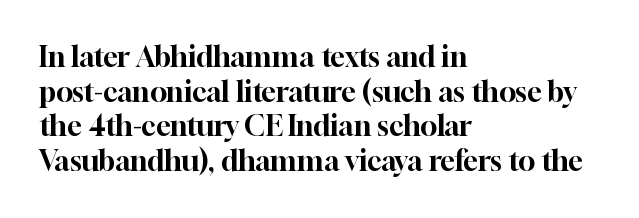
Proportional: the letters do not fall into vertical columns. The type family on display is of the serif kind. These lines stack with their left ends in a neat column. Tracking value appears to be zero — textbook default spacing. Honestly, there is no underline to notice here at all.
